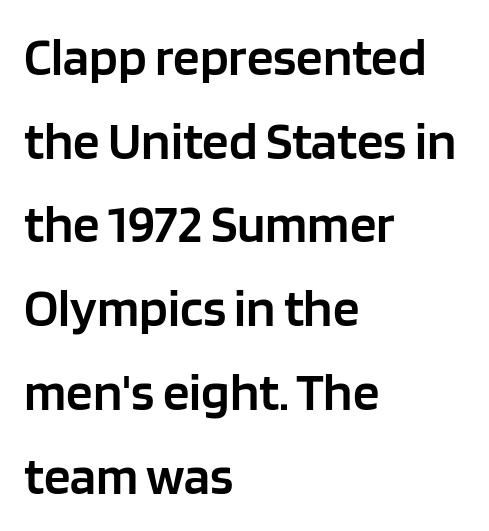
{"serif": "no", "italic": "no", "bold": "semi", "weight": "semibold", "width": "normal", "stroke_contrast": "low", "x_height": "large", "monospaced": "no", "underline": "no", "align": "left", "line_spacing": "normal", "line_spacing_ratio": 1.58, "letter_spacing": "normal", "letter_spacing_em": 0.0, "glyph_px": 53}
